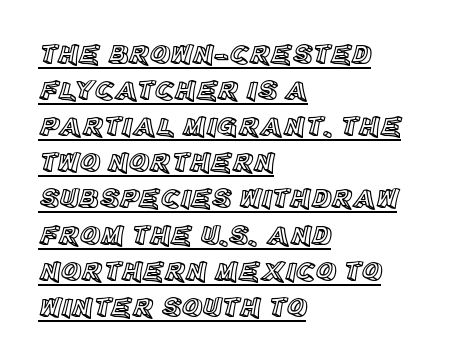
{"width": "normal", "x_height": "large", "monospaced": "no", "underline": "yes", "align": "left", "line_spacing": "normal", "line_spacing_ratio": 1.29, "letter_spacing": "normal", "letter_spacing_em": 0.0, "glyph_px": 28}
